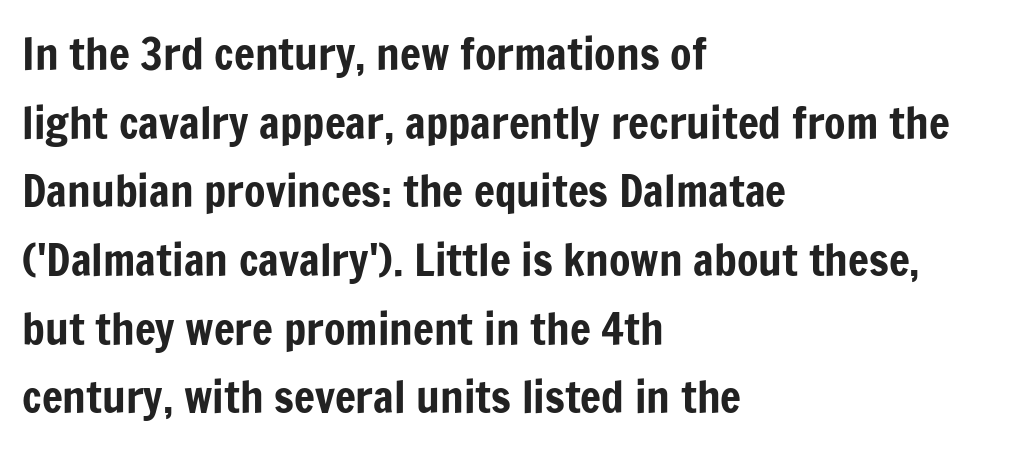
Honestly, the letter spacing is just normal — you wouldn't notice it. Upright lettering throughout. The space beneath each line is pristine and unruled. Nope, no serifs anywhere on these letters. A typesetter would call this proportional, since set widths differ per character. Line spacing here is normal.
